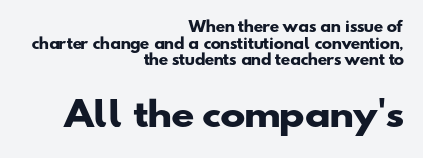
Font category for this specimen: sans-serif. All the whitespace from short lines collects on the left. Whoever set this made the second block the dominant, larger element. Notice how thick the strokes are: this is what a full bold looks like. Quick note: underline off. Looks like regular typesetting: each glyph gets only the width it needs.
